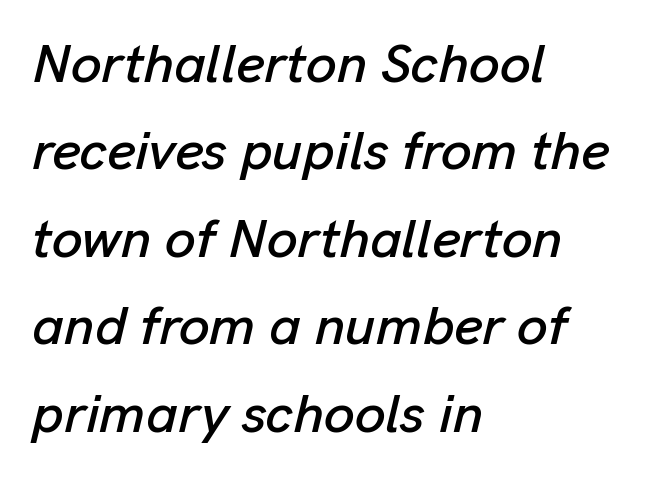
Q: Is the text italic (slanted)? A: Yes, it leans right by about 13 degrees.
Q: Is the text underlined? A: No.
Q: How is the paragraph aligned? A: Left-aligned.
Q: Is the spacing between letters normal or unusually wide? A: Normal.
Q: Is the spacing between lines tight, normal or loose? A: Normal.
Q: Width (condensed, normal, or wide)? A: Normal.
Q: Stroke contrast? A: Low.
Q: x-height? A: Medium.
Q: Monospaced? A: No.
